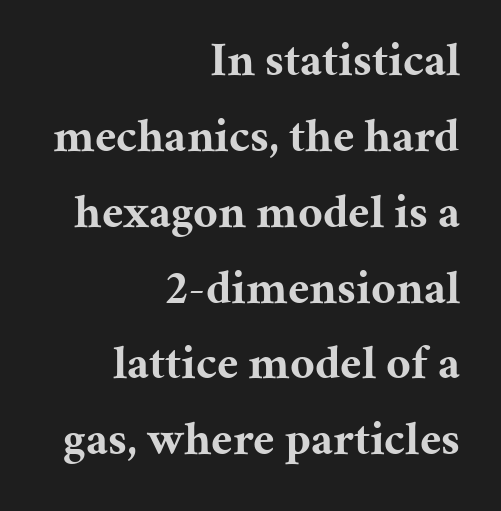
{"serif": "yes", "italic": "no", "bold": "yes", "weight": "bold", "width": "normal", "stroke_contrast": "medium", "x_height": "medium", "monospaced": "no", "underline": "no", "align": "right", "line_spacing": "normal", "line_spacing_ratio": 1.58, "letter_spacing": "normal", "letter_spacing_em": 0.0, "glyph_px": 48}
